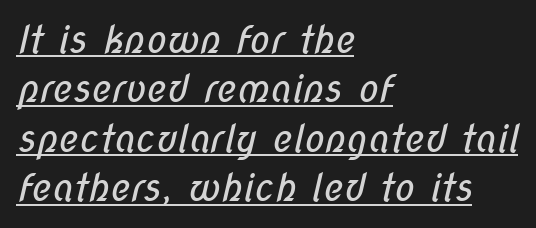
The image shows 38 px regular-weight, condensed sans-serif type; set left-aligned, normal line spacing (1.3x), normal letter spacing, underlined; low stroke contrast and a medium x-height.
